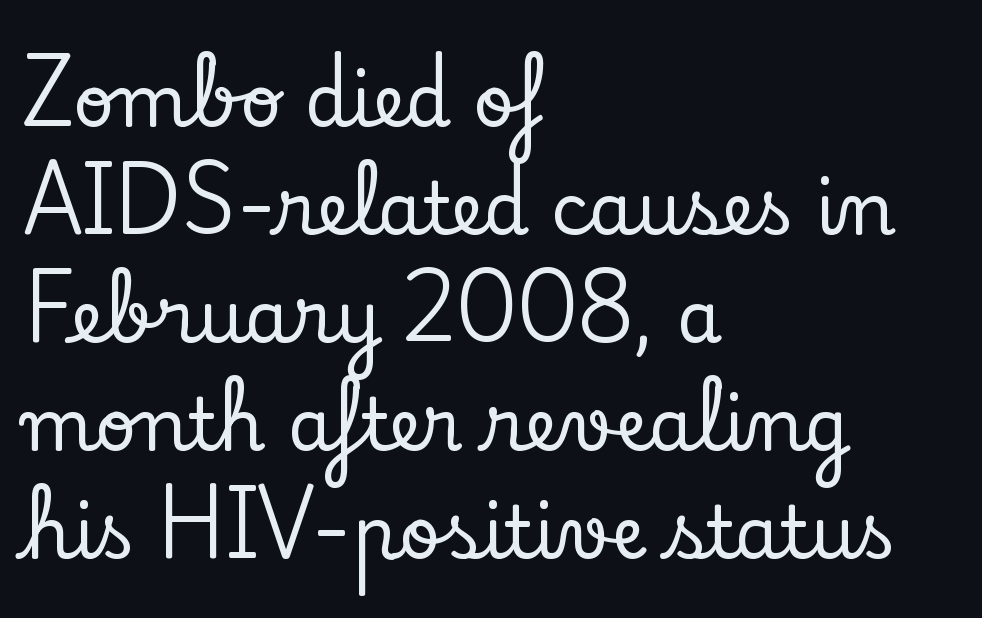
Q: Is the text italic (slanted)? A: No, it is upright.
Q: Is the text underlined? A: No.
Q: How is the paragraph aligned? A: Left-aligned.
Q: Is the spacing between letters normal or unusually wide? A: Normal.
Q: Is the spacing between lines tight, normal or loose? A: Normal.
Q: Width (condensed, normal, or wide)? A: Normal.
Q: Stroke contrast? A: Low.
Q: x-height? A: Small.
Q: Monospaced? A: No.
